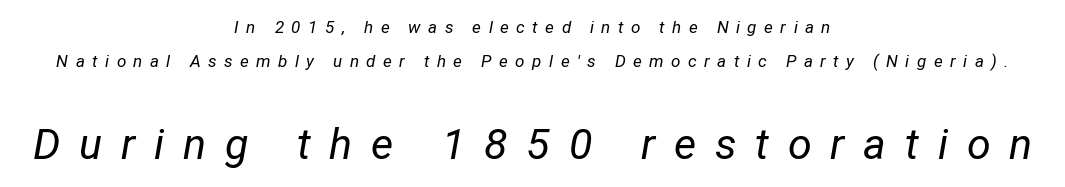
{"italic": "yes", "lean": "right", "slant_degrees": 12, "bold": "no", "weight": "regular", "width": "condensed", "stroke_contrast": "low", "x_height": "medium", "monospaced": "no", "underline": "no", "align": "center", "line_spacing": "loose", "line_spacing_ratio": 1.98, "letter_spacing": "wide", "letter_spacing_em": 0.44, "larger_block": "second", "size_ratio": 2.53, "glyph_px": 43}
